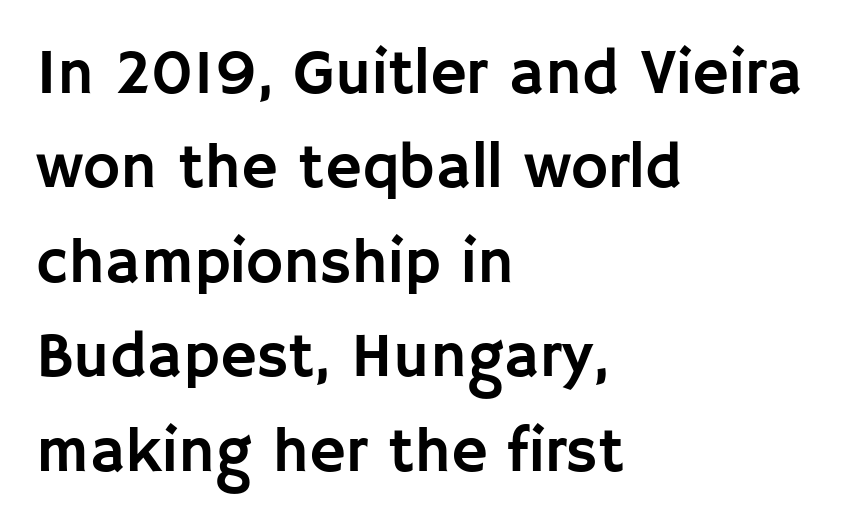
Observe the ordinary spacing: letters are neighbours, not strangers. These lines were composed using upright roman letters. Each letter keeps its own natural width here, so spacing adapts to shape. Words float on clear page, feet unadorned. Successive baselines arrive at the customary interval. Typeset ragged right — the left edge is the straight one.
